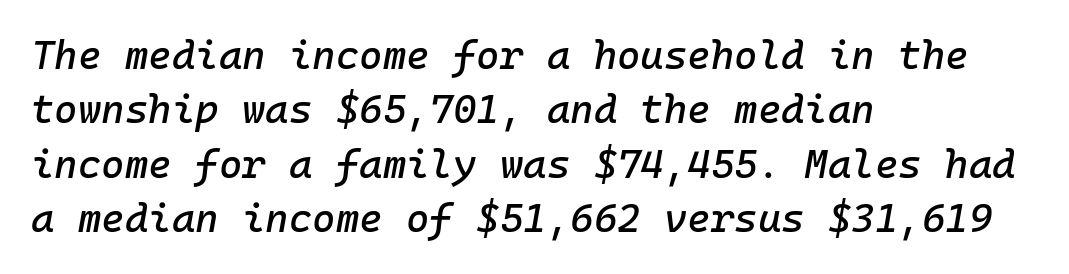
Q: Is the text italic (slanted)? A: Yes, it leans right by about 10 degrees.
Q: Is the text underlined? A: No.
Q: How is the paragraph aligned? A: Left-aligned.
Q: Is the spacing between letters normal or unusually wide? A: Normal.
Q: Is the spacing between lines tight, normal or loose? A: Normal.
Q: Width (condensed, normal, or wide)? A: Normal.
Q: Stroke contrast? A: Low.
Q: x-height? A: Medium.
Q: Monospaced? A: Yes.
